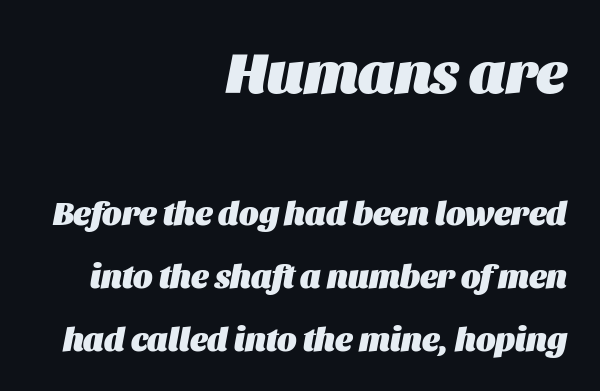
The image shows 58 px heavy type, italic (leaning right); set right-aligned, loose line spacing (1.92x), normal letter spacing, not underlined; the first (top) block is 1.76x larger; medium stroke contrast and a large x-height.
